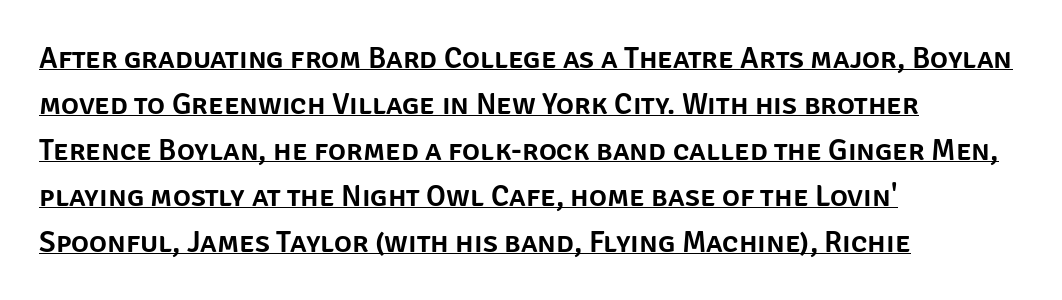
The image shows 30 px sans-serif type, upright; set left-aligned, normal line spacing (1.53x), normal letter spacing, underlined; low stroke contrast and a large x-height.
